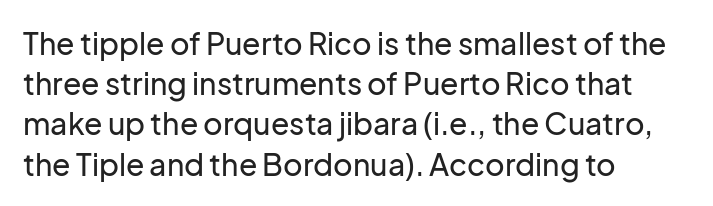
{"serif": "no", "italic": "no", "width": "normal", "stroke_contrast": "low", "x_height": "medium", "monospaced": "no", "underline": "no", "align": "left", "line_spacing": "normal", "line_spacing_ratio": 1.34, "letter_spacing": "normal", "letter_spacing_em": 0.0, "glyph_px": 30}
